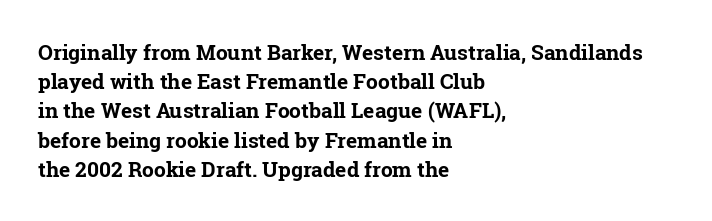
{"italic": "no", "bold": "yes", "underline": "no", "align": "left", "line_spacing": "normal", "line_spacing_ratio": 1.39, "letter_spacing": "normal", "letter_spacing_em": 0.0, "glyph_px": 21}
